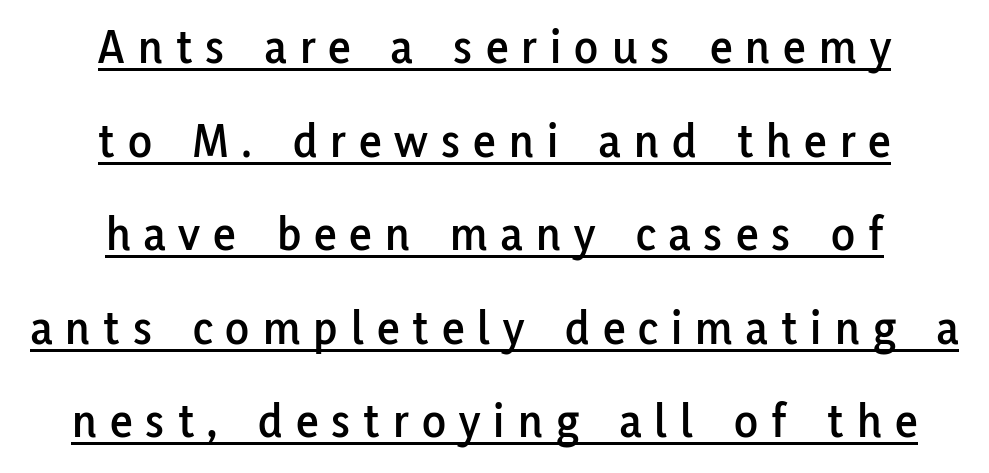
{"serif": "no", "italic": "no", "width": "normal", "stroke_contrast": "low", "x_height": "medium", "monospaced": "no", "underline": "yes", "align": "center", "line_spacing": "loose", "line_spacing_ratio": 1.91, "letter_spacing": "wide", "letter_spacing_em": 0.27, "glyph_px": 49}
